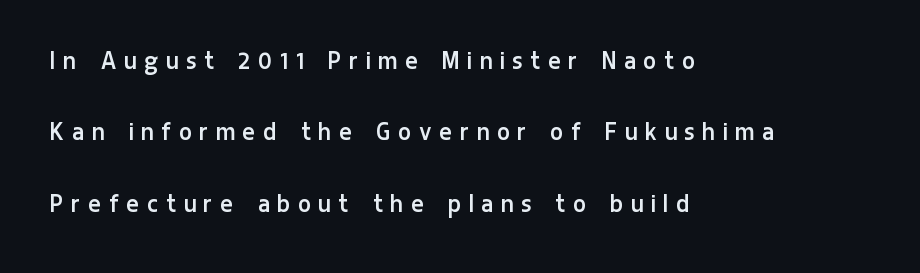
The image shows 29 px regular-weight, condensed sans-serif type, upright; set left-aligned, loose line spacing (2.46x), unusually wide letter spacing (+0.3 em), not underlined; low stroke contrast and a medium x-height.
